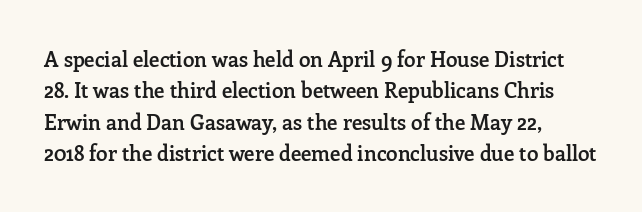
The glyphs have the mass of a demibold cut, below bold. The compositor pushed each line to the left boundary. The passage shown is not underscored anywhere. Caption: standard tracking, unaltered. Reading down the column, the eye jumps a familiar distance to each next line. The axis of the letterforms is exactly vertical.
